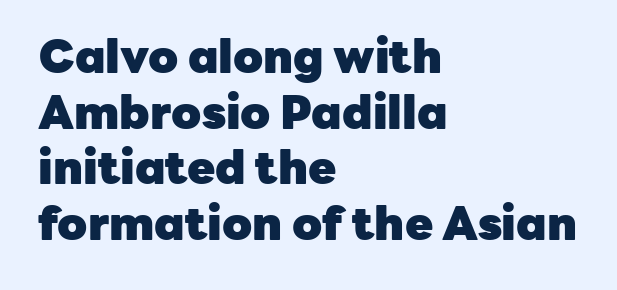
The type is set solid horizontally, with unmodified tracking. A typesetter would label this face a sans. You'd pick this weight for a headline — it's a proper bold. If you drew a ruler down the left edge, every line would touch it.
